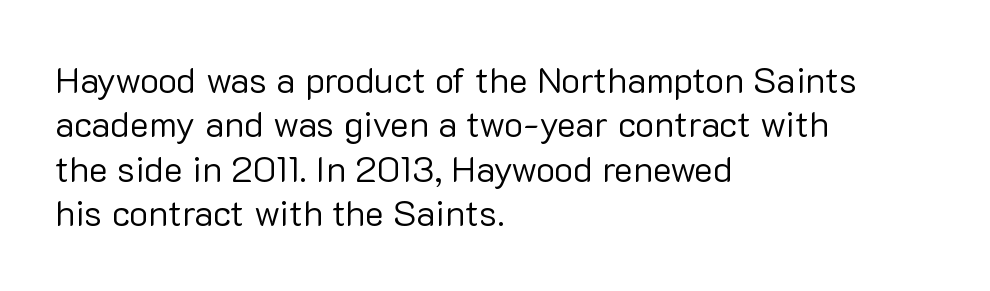
The image shows 36 px regular-weight sans-serif type, upright; set left-aligned, line spacing 1.23x, normal letter spacing, not underlined; low stroke contrast and a medium x-height.
